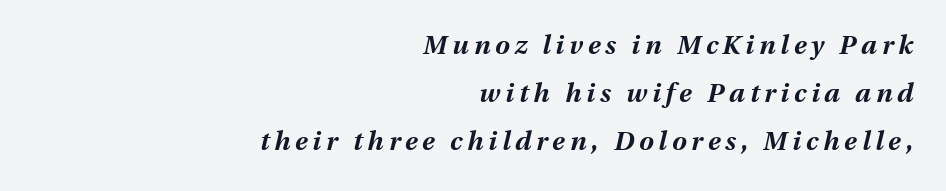
{"italic": "yes", "lean": "right", "slant_degrees": 13, "bold": "yes", "underline": "no", "align": "right", "line_spacing_ratio": 1.84, "glyph_px": 26}
